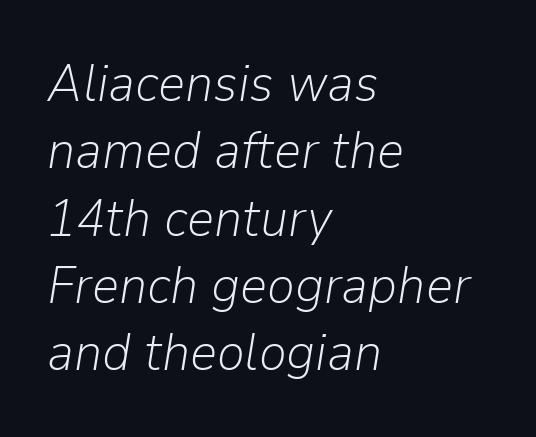
{"italic": "yes", "lean": "right", "slant_degrees": 9, "bold": "no", "weight": "light", "width": "normal", "stroke_contrast": "low", "x_height": "medium", "monospaced": "no", "underline": "no", "align": "left", "line_spacing": "normal", "line_spacing_ratio": 1.27, "letter_spacing": "normal", "letter_spacing_em": 0.0, "glyph_px": 53}
